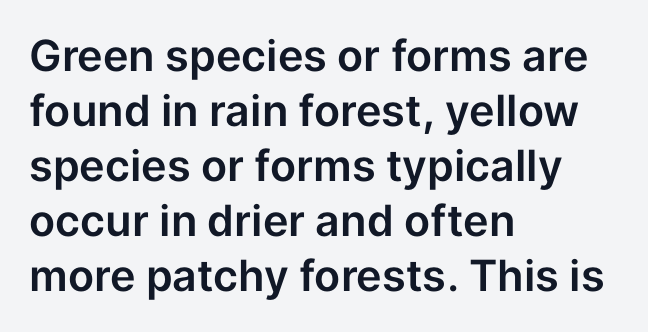
{"serif": "no", "italic": "no", "width": "normal", "stroke_contrast": "low", "x_height": "medium", "monospaced": "no", "underline": "no", "align": "left", "line_spacing": "normal", "line_spacing_ratio": 1.28, "letter_spacing": "normal", "letter_spacing_em": 0.0, "glyph_px": 43}
